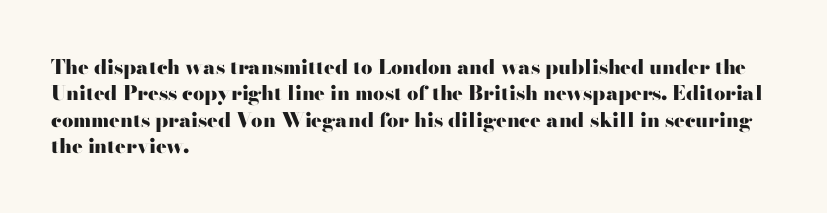
The image shows 20 px bold type, upright; set left-aligned, normal line spacing (1.32x), normal letter spacing, not underlined.
